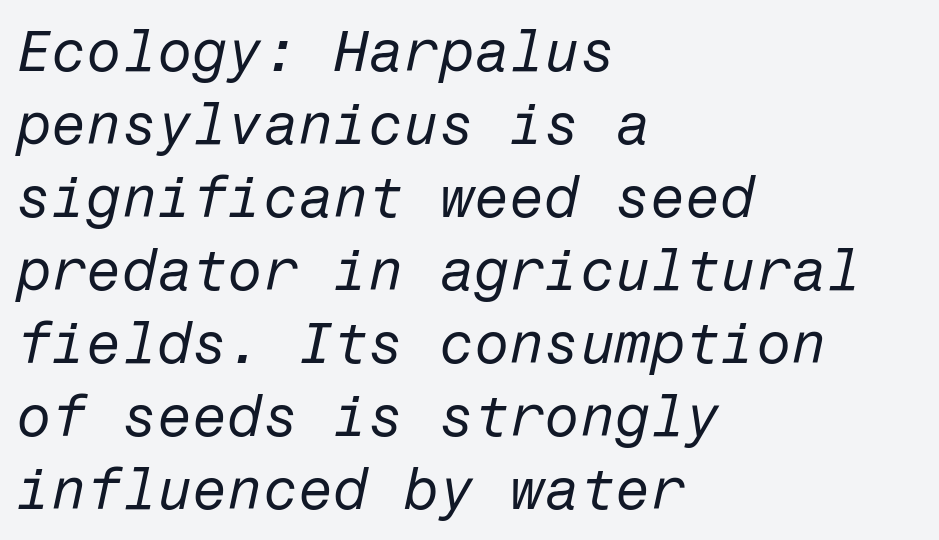
The lines sit at an ordinary, default distance from one another. Characters are canted at an angle relative to the baseline's perpendicular. Stem width sits at or under what a default text font uses. Does extra space separate the letters? No, they use regular spacing. In CSS terms this would be text-align: left.
